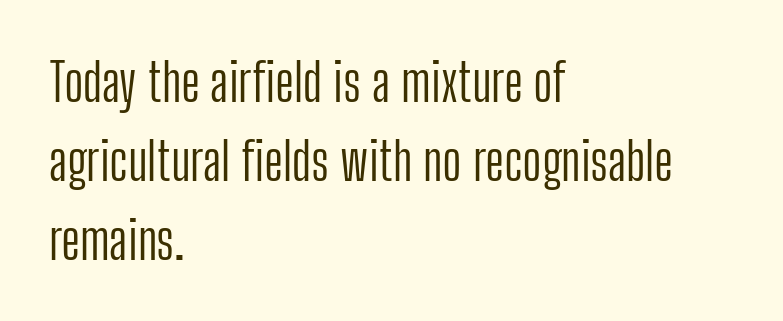
Q: Is the text bold? A: No.
Q: Is the text italic (slanted)? A: No, it is upright.
Q: Is the typeface a serif or a sans-serif typeface? A: Sans-serif.
Q: Is the text underlined? A: No.
Q: How is the paragraph aligned? A: Left-aligned.
Q: Is the spacing between letters normal or unusually wide? A: Normal.
Q: Is the spacing between lines tight, normal or loose? A: Normal.
Q: Width (condensed, normal, or wide)? A: Condensed.
Q: Stroke contrast? A: Low.
Q: x-height? A: Medium.
Q: Monospaced? A: No.
